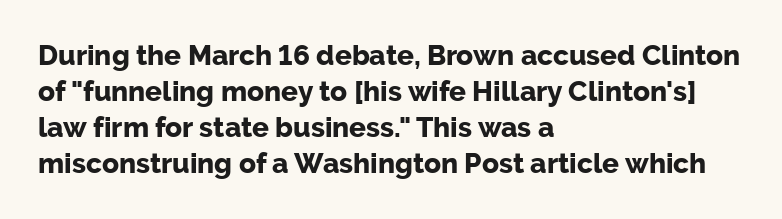
Note the varied advance widths — an 'i' is clearly narrower than an 'm'. Where is the straight margin? On the left. The specimen reads as upright at a glance. Clear beneath every line of the passage.
